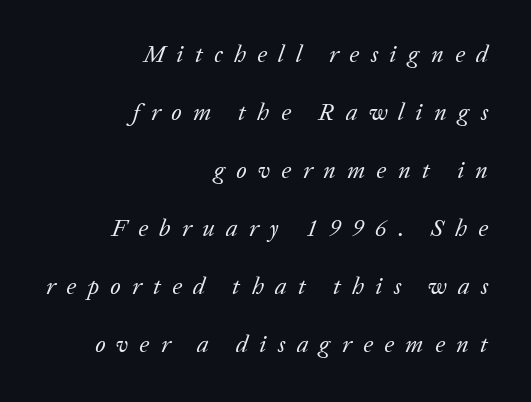
What stands out about the letter spacing? Its width — letters are far apart. This is oblique type, the kind used for emphasis or titles. Right-aligned paragraph, ragged on the left. Descender tails drop into unmarked territory. A quiet, ordinary-to-light weight characterises the typeface. Successive baselines arrive slowly, with a big drop between each.
